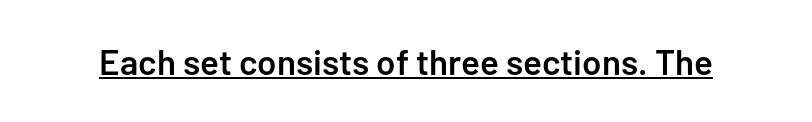
{"serif": "no", "italic": "no", "bold": "semi", "weight": "semibold", "width": "normal", "stroke_contrast": "low", "x_height": "medium", "monospaced": "no", "underline": "yes", "letter_spacing": "normal", "letter_spacing_em": 0.0, "glyph_px": 35}
